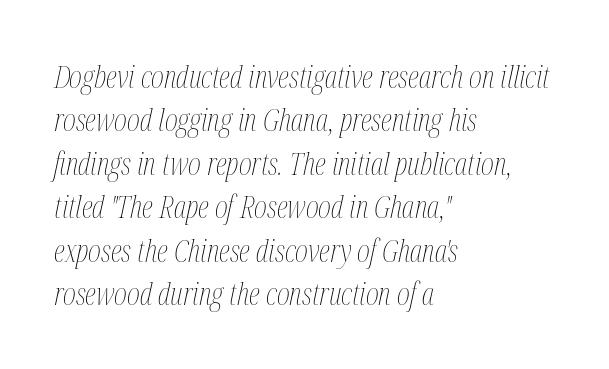
{"italic": "yes", "lean": "right", "slant_degrees": 12, "bold": "no", "weight": "thin", "width": "condensed", "stroke_contrast": "medium", "x_height": "medium", "monospaced": "no", "underline": "no", "align": "left", "line_spacing": "normal", "line_spacing_ratio": 1.4, "letter_spacing": "normal", "letter_spacing_em": 0.0, "glyph_px": 31}
